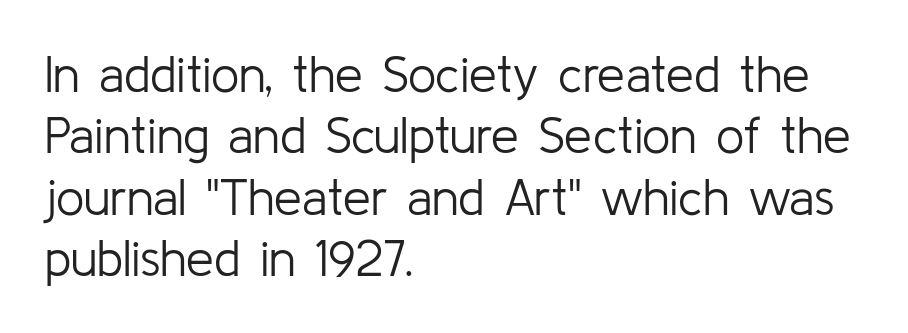
Each letter keeps its own natural width here, so spacing adapts to shape. Lines of text with bare space underneath. Every character sits straight up, as roman type does. The text block is weighted toward the left margin, trailing off unevenly rightward. Is the type heavy? It reads as light-to-regular instead.
